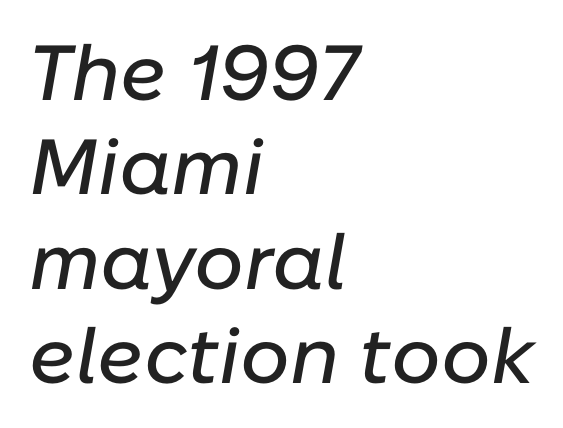
Casual observation: everything's shoved over to the left. Each row of text sits above clean, open space. Does the lettering tilt? It does — this is italic. Compared with typical body copy, the letter spacing here is the same. Is this a fixed-width face? No — the glyphs have proportional, varying widths.
